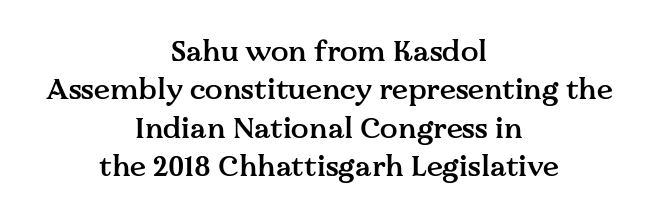
Q: Is the text bold? A: Semi-bold.
Q: Is the text italic (slanted)? A: No, it is upright.
Q: Is the typeface a serif or a sans-serif typeface? A: Serif.
Q: Is the text underlined? A: No.
Q: How is the paragraph aligned? A: Centered.
Q: Is the spacing between letters normal or unusually wide? A: Normal.
Q: Is the spacing between lines tight, normal or loose? A: Normal.
Q: Width (condensed, normal, or wide)? A: Normal.
Q: Stroke contrast? A: Medium.
Q: x-height? A: Medium.
Q: Monospaced? A: No.
